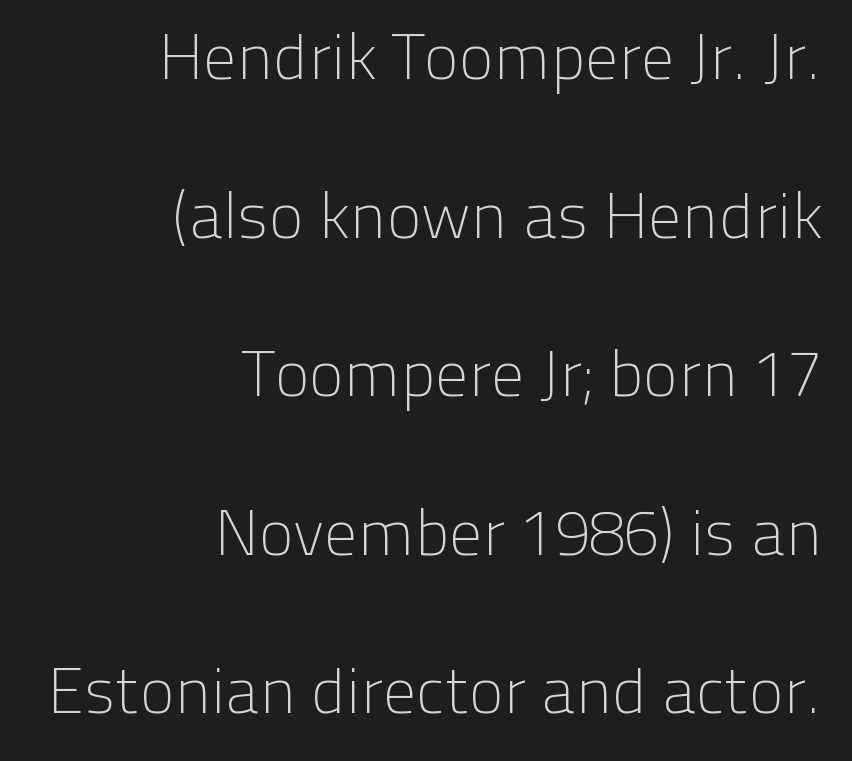
Words appear dense and cohesive because spacing is normal. Style check: upright. This sample has the flowing, uneven cadence of proportional lettering. A bare baseline throughout the passage.
